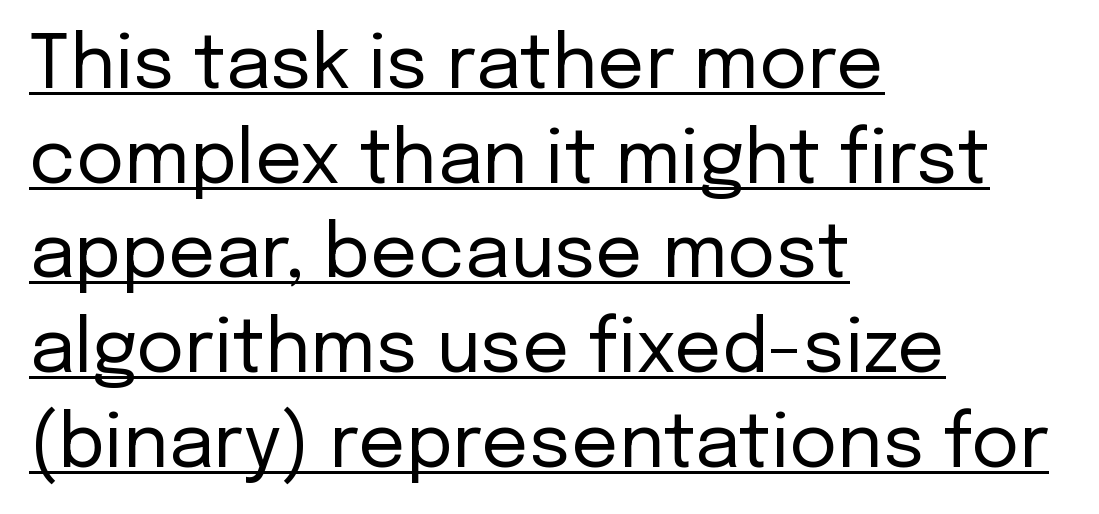
The image shows 74 px regular-weight sans-serif type, upright; set left-aligned, normal line spacing (1.28x), normal letter spacing, underlined; low stroke contrast and a medium x-height.
